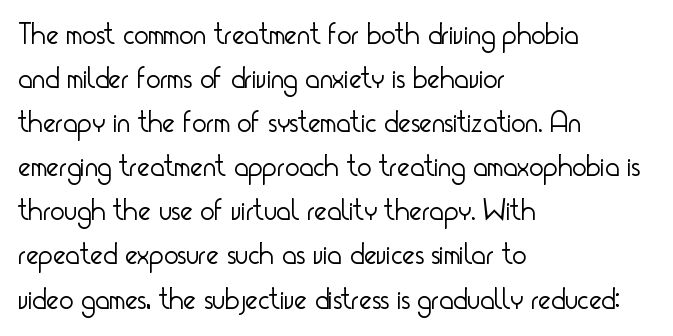
Q: Is the text bold? A: No.
Q: Is the text italic (slanted)? A: No, it is upright.
Q: Is the typeface a serif or a sans-serif typeface? A: Sans-serif.
Q: Is the text underlined? A: No.
Q: How is the paragraph aligned? A: Left-aligned.
Q: Is the spacing between letters normal or unusually wide? A: Normal.
Q: Is the spacing between lines tight, normal or loose? A: Normal.
Q: Width (condensed, normal, or wide)? A: Condensed.
Q: Stroke contrast? A: Low.
Q: x-height? A: Small.
Q: Monospaced? A: No.
